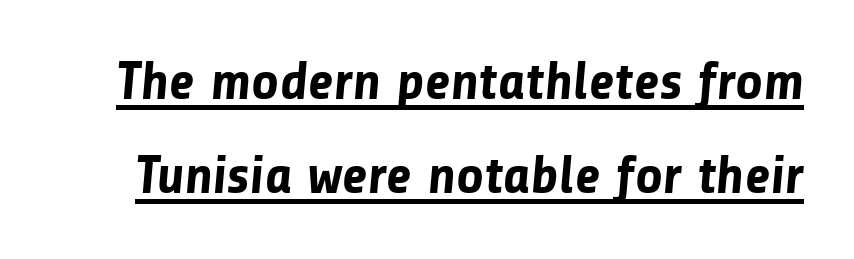
{"serif": "no", "bold": "yes", "weight": "bold", "width": "normal", "stroke_contrast": "low", "x_height": "medium", "monospaced": "no", "underline": "yes", "line_spacing_ratio": 1.75, "letter_spacing": "normal", "letter_spacing_em": 0.0, "glyph_px": 54}
